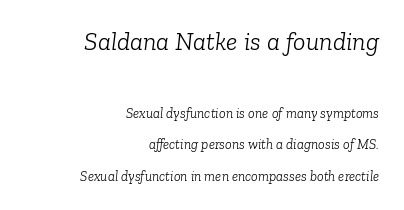
{"italic": "yes", "lean": "right", "slant_degrees": 6, "bold": "no", "underline": "no", "align": "right", "line_spacing": "loose", "line_spacing_ratio": 2.24, "letter_spacing": "normal", "letter_spacing_em": 0.0, "larger_block": "first", "size_ratio": 1.86, "glyph_px": 26}
